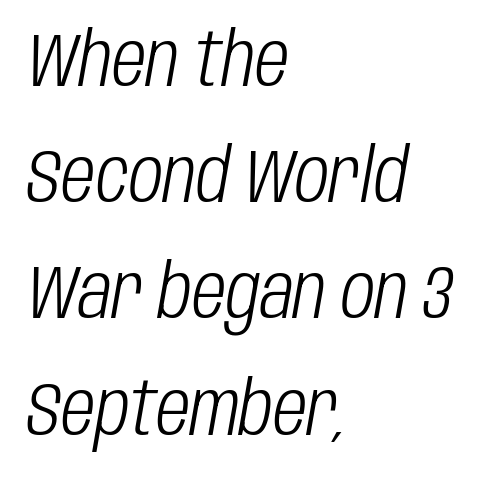
Slanted lettering throughout. These lines stack with their left ends in a neat column. Quick note: underline off. The weight tops out at a normal text grade.
